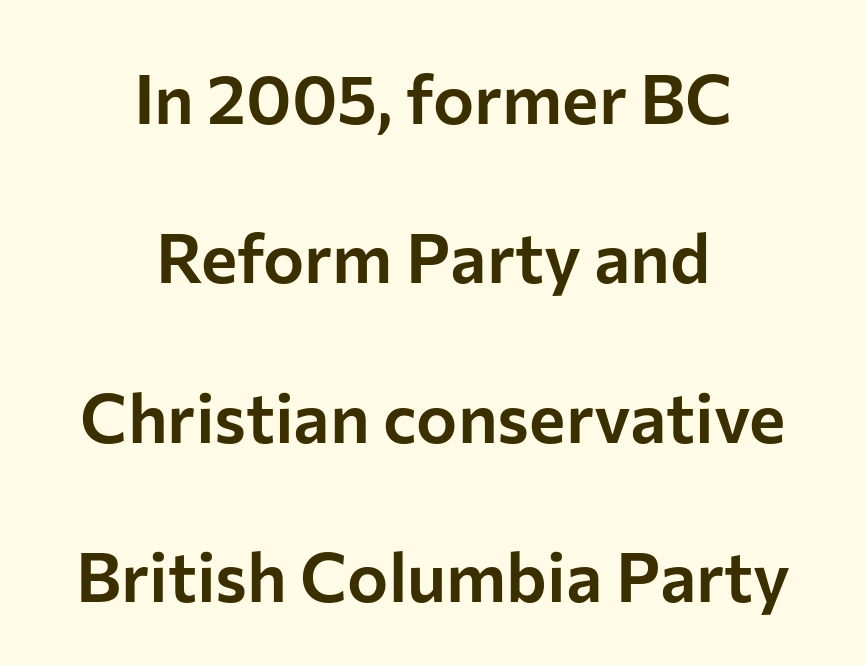
The image shows 69 px sans-serif type, upright; set centered, loose line spacing (2.31x), normal letter spacing, not underlined; low stroke contrast and a medium x-height.
